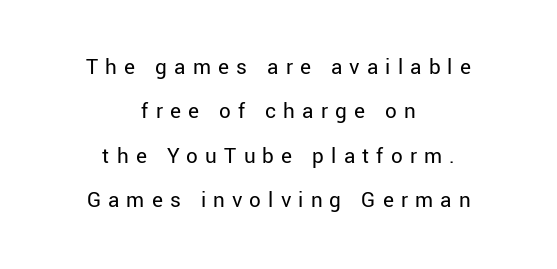
{"italic": "no", "bold": "no", "underline": "no", "align": "center", "line_spacing": "loose", "line_spacing_ratio": 1.93, "letter_spacing": "wide", "letter_spacing_em": 0.31, "glyph_px": 23}
